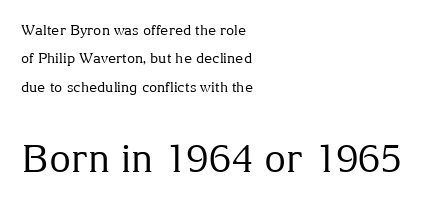
{"serif": "yes", "italic": "no", "bold": "no", "weight": "regular", "width": "normal", "stroke_contrast": "medium", "x_height": "medium", "monospaced": "no", "underline": "no", "align": "left", "line_spacing": "loose", "line_spacing_ratio": 2.02, "letter_spacing": "normal", "letter_spacing_em": 0.0, "larger_block": "second", "size_ratio": 2.71, "glyph_px": 38}
